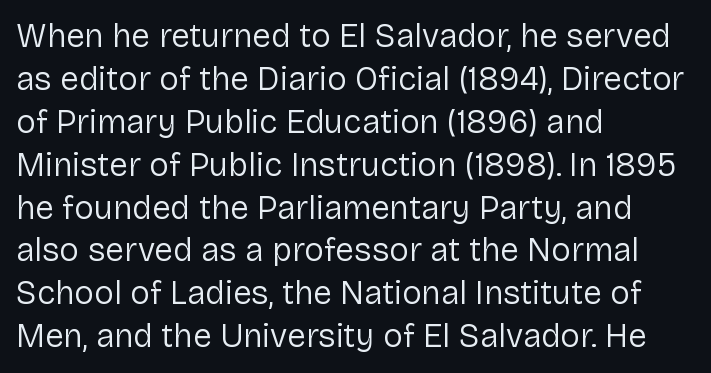
The image shows 33 px regular-weight sans-serif type, upright; set left-aligned, normal line spacing (1.3x), normal letter spacing, not underlined; low stroke contrast and a medium x-height.
